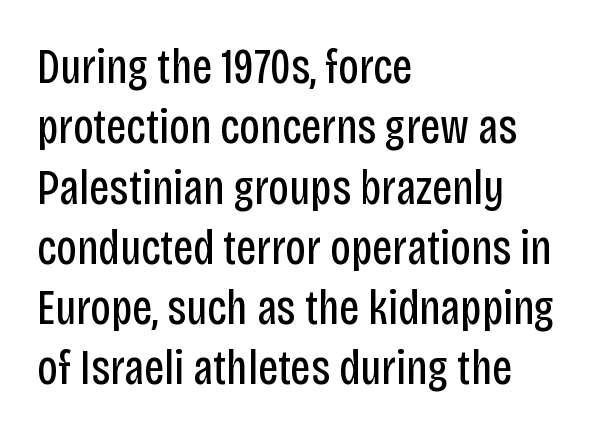
{"serif": "no", "italic": "no", "bold": "no", "weight": "regular", "width": "condensed", "stroke_contrast": "low", "x_height": "large", "monospaced": "no", "underline": "no", "align": "left", "line_spacing_ratio": 1.23, "letter_spacing": "normal", "letter_spacing_em": 0.0, "glyph_px": 49}
